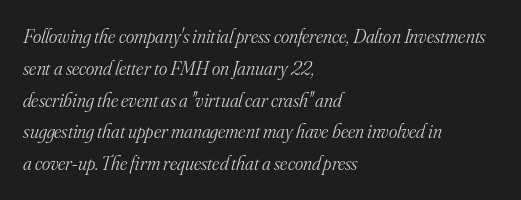
Q: Is the text bold? A: No.
Q: Is the text italic (slanted)? A: Yes, it leans right by about 16 degrees.
Q: Is the text underlined? A: No.
Q: How is the paragraph aligned? A: Left-aligned.
Q: Is the spacing between letters normal or unusually wide? A: Normal.
Q: Is the spacing between lines tight, normal or loose? A: Normal.
